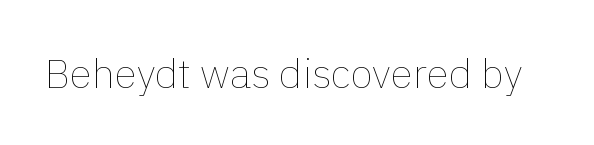
Q: Is the text bold? A: No.
Q: Is the text italic (slanted)? A: No, it is upright.
Q: Is the text underlined? A: No.
Q: Is the spacing between letters normal or unusually wide? A: Normal.
Q: Width (condensed, normal, or wide)? A: Normal.
Q: x-height? A: Medium.
Q: Monospaced? A: No.
